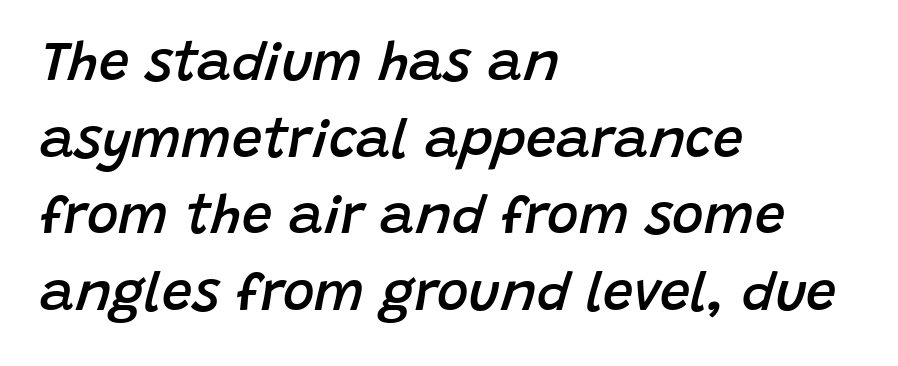
{"italic": "yes", "lean": "right", "slant_degrees": 15, "bold": "semi", "weight": "semibold", "width": "normal", "stroke_contrast": "low", "x_height": "large", "monospaced": "no", "underline": "no", "align": "left", "line_spacing": "normal", "line_spacing_ratio": 1.42, "letter_spacing": "normal", "letter_spacing_em": 0.0, "glyph_px": 54}
